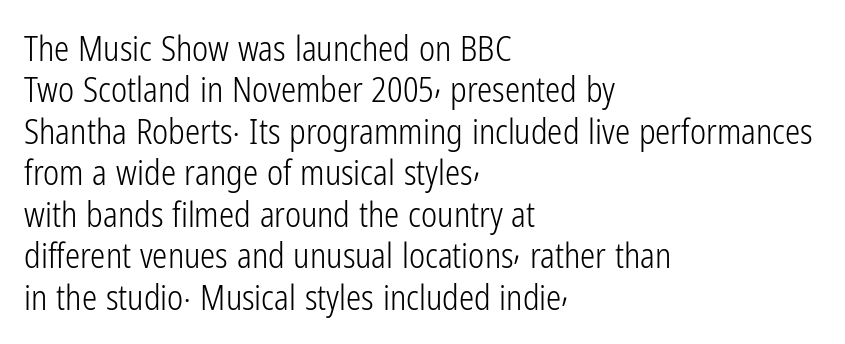
The image shows 34 px light, condensed sans-serif type, upright; set left-aligned, line spacing 1.22x, normal letter spacing, not underlined; low stroke contrast and a medium x-height.
